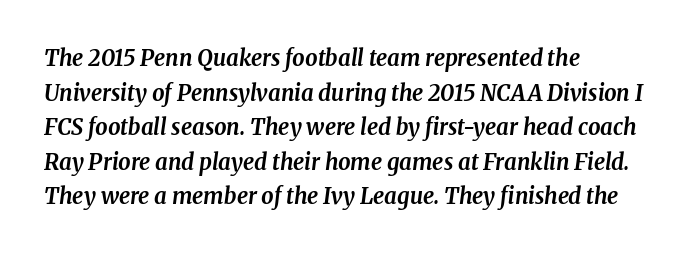
Successive baselines arrive at the customary interval. Each glyph is drawn with heavy, bold strokes. Nobody touched the tracking dial on this one. If you drew a line through each stem, it would be angled.
